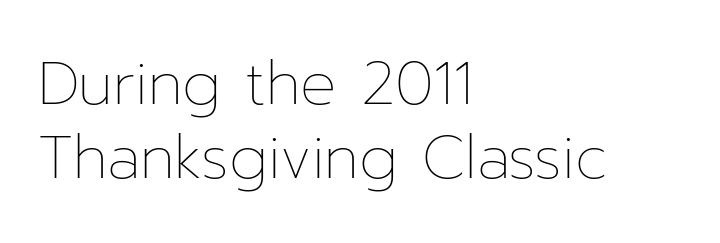
{"italic": "no", "bold": "no", "weight": "thin", "width": "normal", "stroke_contrast": "low", "x_height": "medium", "monospaced": "no", "underline": "no", "align": "left", "line_spacing_ratio": 1.24, "letter_spacing": "normal", "letter_spacing_em": 0.0, "glyph_px": 60}
